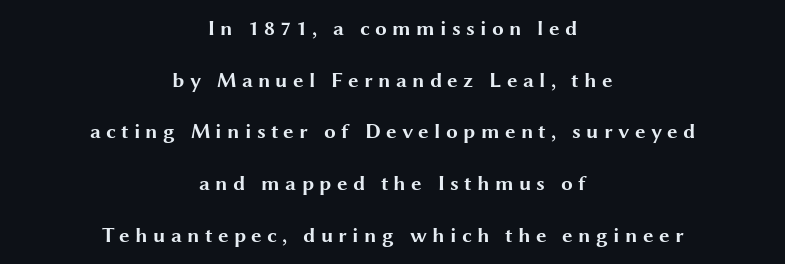
{"italic": "no", "bold": "yes", "underline": "no", "align": "center", "line_spacing": "loose", "line_spacing_ratio": 2.46, "letter_spacing": "wide", "letter_spacing_em": 0.25, "glyph_px": 21}
